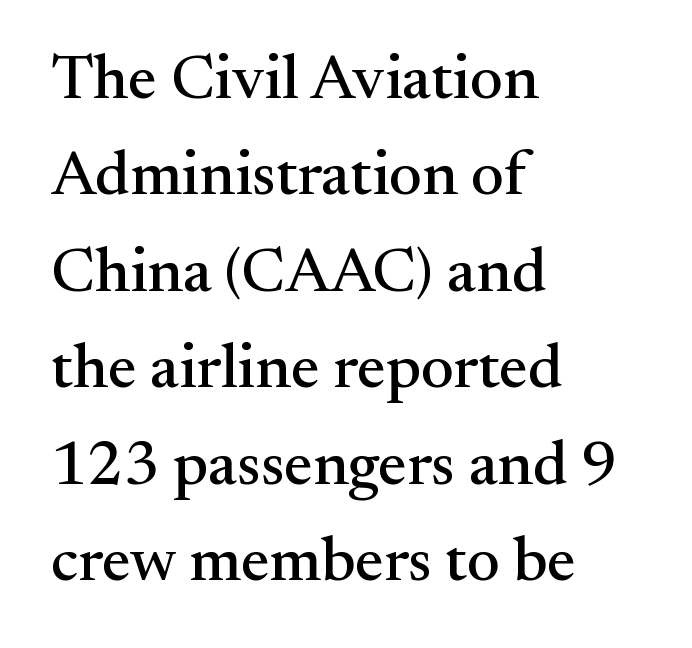
Q: Is the text italic (slanted)? A: No, it is upright.
Q: Is the typeface a serif or a sans-serif typeface? A: Serif.
Q: Is the text underlined? A: No.
Q: How is the paragraph aligned? A: Left-aligned.
Q: Is the spacing between letters normal or unusually wide? A: Normal.
Q: Is the spacing between lines tight, normal or loose? A: Normal.
Q: Width (condensed, normal, or wide)? A: Normal.
Q: Stroke contrast? A: Medium.
Q: x-height? A: Small.
Q: Monospaced? A: No.
